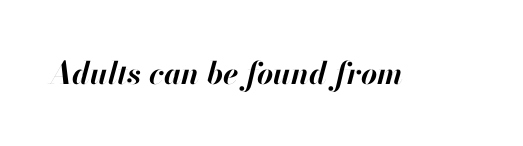
The image shows 31 px bold type, italic (leaning right); set normal letter spacing, not underlined; high stroke contrast and a small x-height.
